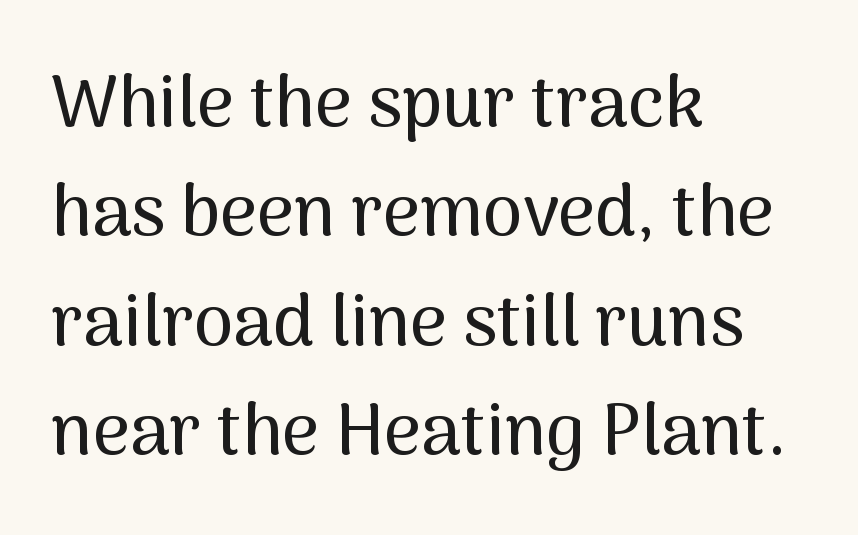
{"serif": "no", "italic": "no", "width": "normal", "stroke_contrast": "medium", "x_height": "medium", "monospaced": "no", "underline": "no", "align": "left", "line_spacing": "normal", "line_spacing_ratio": 1.52, "letter_spacing": "normal", "letter_spacing_em": 0.0, "glyph_px": 72}
